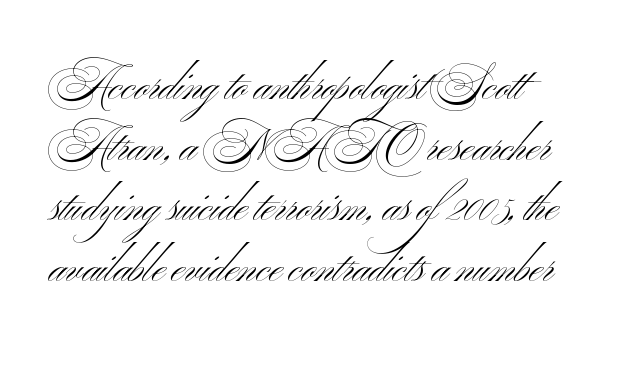
{"serif": "no", "bold": "no", "weight": "light", "width": "wide", "stroke_contrast": "medium", "x_height": "small", "monospaced": "no", "underline": "no", "line_spacing": "normal", "line_spacing_ratio": 1.41, "letter_spacing": "normal", "letter_spacing_em": 0.0, "glyph_px": 43}
